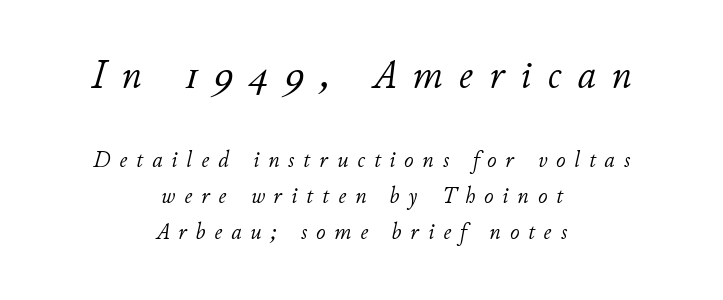
{"italic": "yes", "lean": "right", "slant_degrees": 11, "bold": "no", "weight": "light", "width": "normal", "stroke_contrast": "low", "x_height": "small", "monospaced": "no", "underline": "no", "align": "center", "line_spacing": "normal", "line_spacing_ratio": 1.55, "letter_spacing": "wide", "letter_spacing_em": 0.39, "larger_block": "first", "size_ratio": 1.78, "glyph_px": 41}
